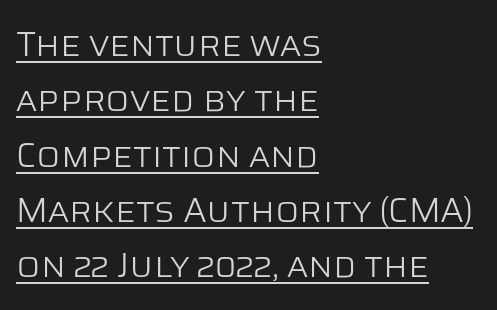
{"serif": "no", "italic": "no", "bold": "no", "weight": "light", "width": "normal", "stroke_contrast": "low", "x_height": "large", "monospaced": "no", "underline": "yes", "align": "left", "line_spacing": "normal", "line_spacing_ratio": 1.58, "letter_spacing": "normal", "letter_spacing_em": 0.0, "glyph_px": 35}
